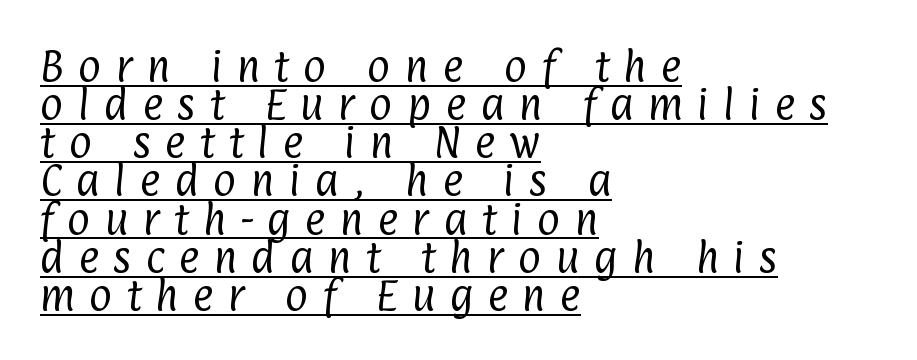
{"serif": "no", "bold": "no", "weight": "regular", "width": "condensed", "stroke_contrast": "low", "x_height": "medium", "monospaced": "no", "underline": "yes", "align": "left", "line_spacing": "tight", "line_spacing_ratio": 1.09, "letter_spacing": "wide", "letter_spacing_em": 0.41, "glyph_px": 35}
